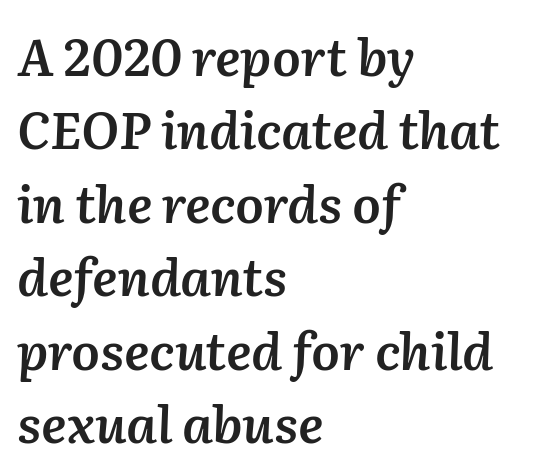
{"italic": "yes", "lean": "right", "slant_degrees": 2, "bold": "semi", "weight": "semibold", "width": "normal", "stroke_contrast": "medium", "x_height": "medium", "monospaced": "no", "underline": "no", "align": "left", "line_spacing": "normal", "line_spacing_ratio": 1.44, "letter_spacing": "normal", "letter_spacing_em": 0.0, "glyph_px": 51}
